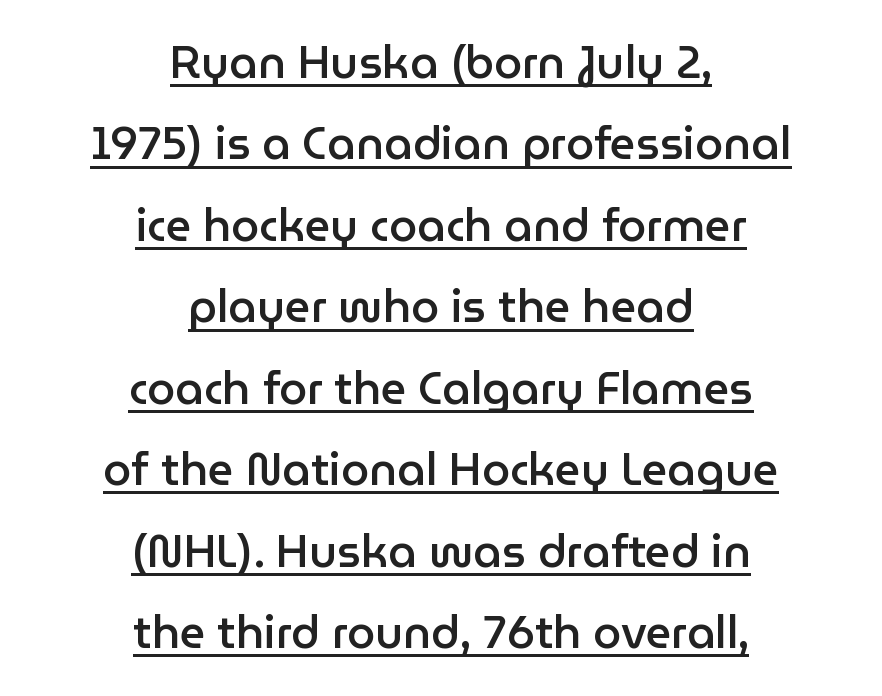
Does the weight exceed regular? Yes, but only to semibold. These lines are centered, leaving both edges ragged. This sample uses a sans-serif face. Quick note: underline on. Posture: upright roman.
